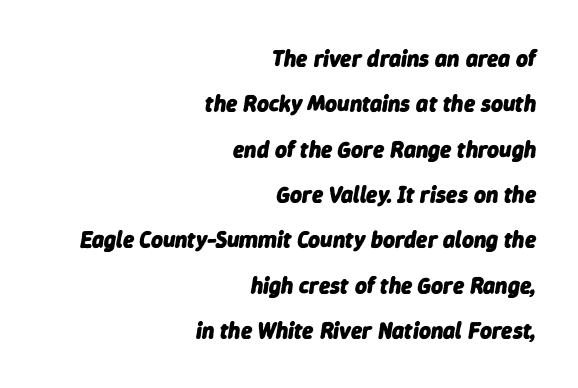
The image shows 23 px bold type, italic (leaning right); set right-aligned, loose line spacing (1.97x), normal letter spacing, not underlined.
